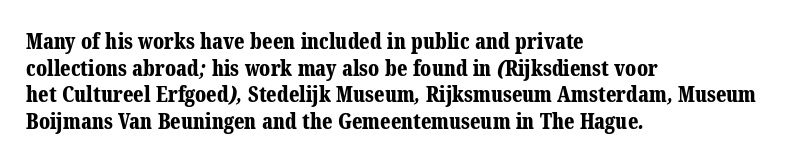
Unmarked baselines from the first word to the last. The setting favours the left margin, as ordinary paragraphs usually do. Regarding leading, the lines here are spaced in the standard way. Observe the ordinary spacing: letters are neighbours, not strangers. Heft: maximum for text — a bold.
